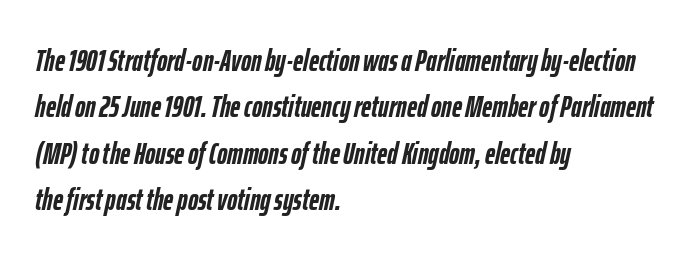
It's the slanting kind of type. This sample has the flowing, uneven cadence of proportional lettering. Set as a true bold cut, around the 700 mark. Unmarked baselines from the first word to the last. This block has exactly the height ordinary leading produces. All the whitespace from short lines collects on the right.
